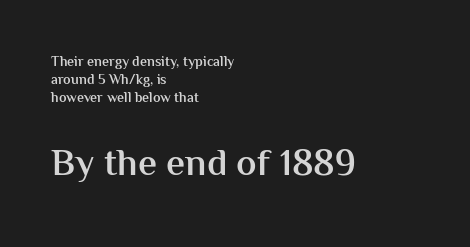
Q: Is the text bold? A: Semi-bold.
Q: Is the text italic (slanted)? A: No, it is upright.
Q: Is the typeface a serif or a sans-serif typeface? A: Sans-serif.
Q: Is the text underlined? A: No.
Q: How is the paragraph aligned? A: Left-aligned.
Q: Is the spacing between letters normal or unusually wide? A: Normal.
Q: Is the spacing between lines tight, normal or loose? A: Normal.
Q: Which block of text is set in a larger size, the first (top) or the second (bottom)? A: The second (bottom) one.
Q: Width (condensed, normal, or wide)? A: Normal.
Q: Stroke contrast? A: Medium.
Q: x-height? A: Medium.
Q: Monospaced? A: No.
